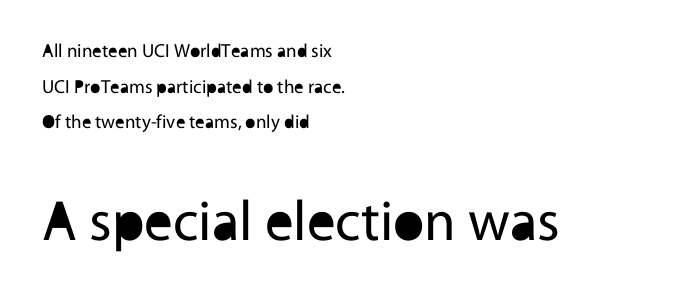
Are there feet on the stems? There aren't — it's a sans. Letter spacing: default. Size hierarchy here favors the trailing block over the leading one. The passage shown is typed in a proportional face where columns would drift.
